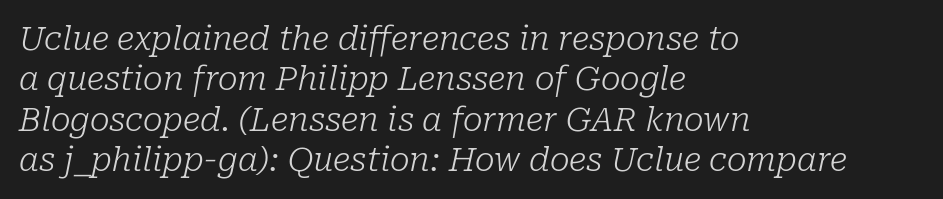
The image shows 33 px light serif type, italic (leaning right); set left-aligned, line spacing 1.22x, normal letter spacing, not underlined; low stroke contrast and a medium x-height.
